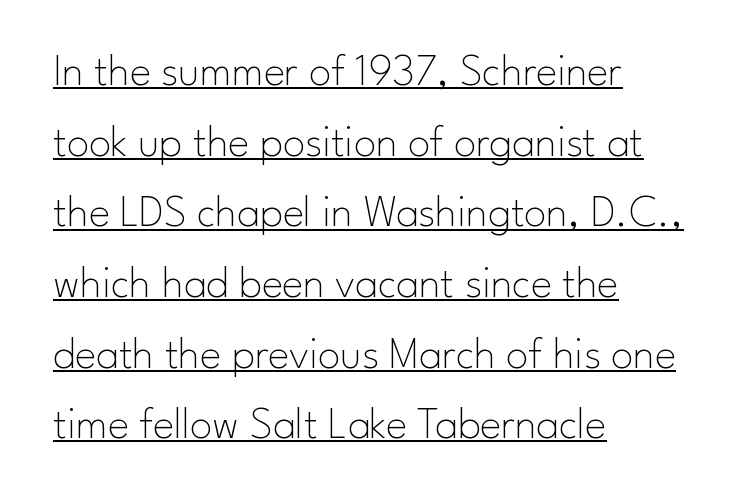
The image shows 45 px thin sans-serif type, upright; set left-aligned, normal line spacing (1.57x), normal letter spacing, underlined; low stroke contrast and a small x-height.
